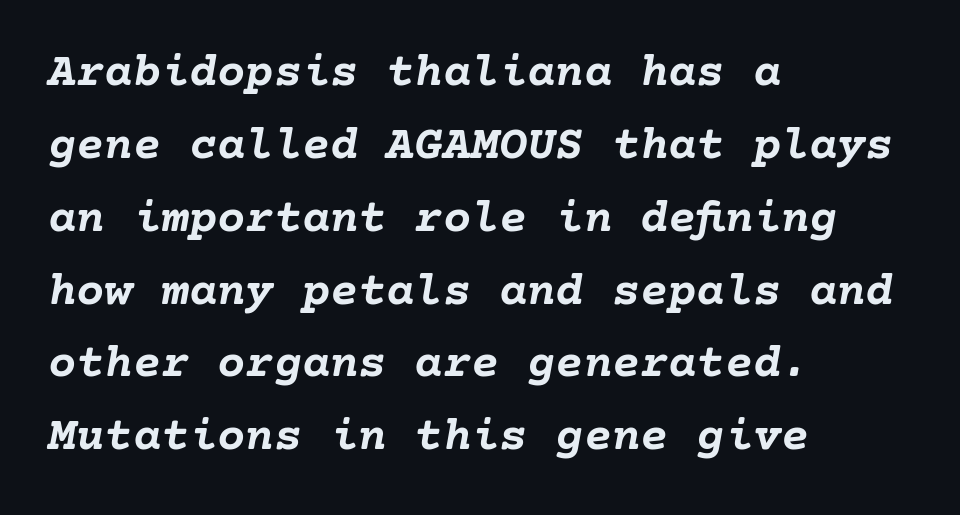
Any mark beneath the type? The region is blank. All the whitespace from short lines collects on the right. The passage shown is emphatically bold. Whoever set this chose a conventional vertical rhythm. The rendering keeps characters at their native spacing.
